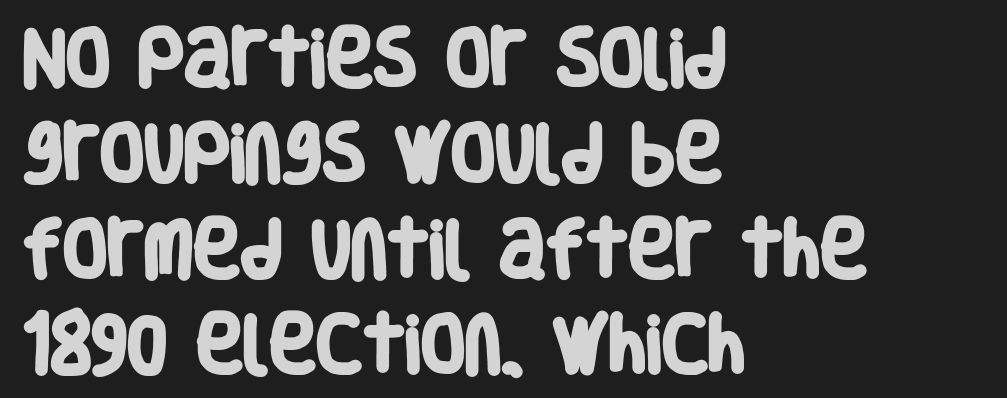
Type style note: lacks serifs. Note the varied advance widths — an 'i' is clearly narrower than an 'm'. This is heavy type, rendered in bold. The paragraph has a hard left edge and a soft right edge. The passage shown stacks its lines at a standard gap.
